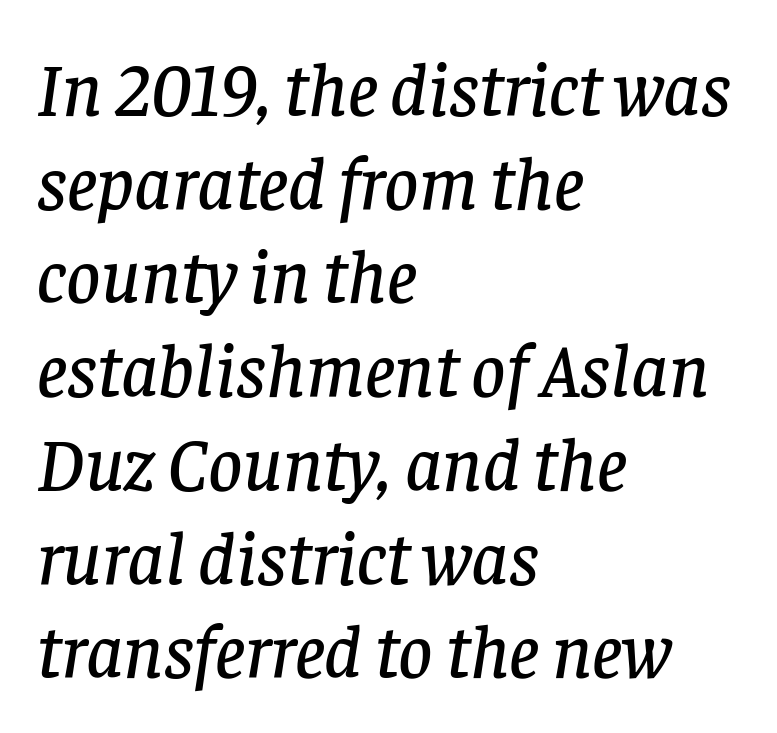
The image shows 75 px serif type, italic (leaning right); set left-aligned, normal line spacing (1.25x), normal letter spacing, not underlined; low stroke contrast and a large x-height.
